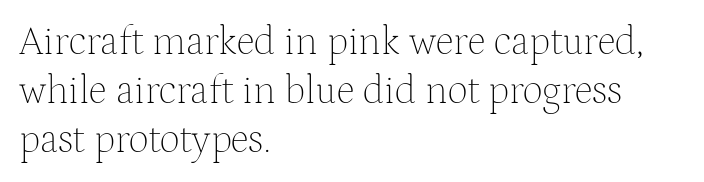
This rendering features lettering with no underline. Notice how the stems are strictly vertical — no italics here. Is this a sans? No — the strokes have serifs. Horizontal alignment here is leftward, the default for most running prose.
